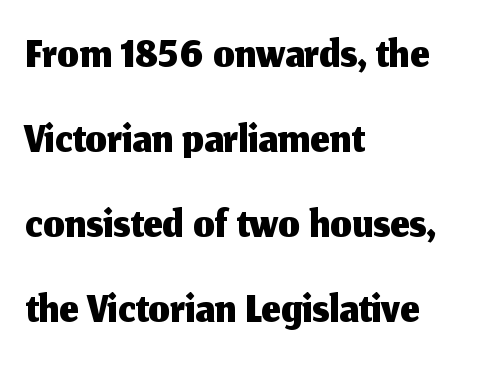
I'd call this a sans setting — the letters go barefoot. Each line starts at the same left margin while the right side varies. You could call the tracking neutral — neither tight nor loose. Vertical strokes here are truly vertical.
